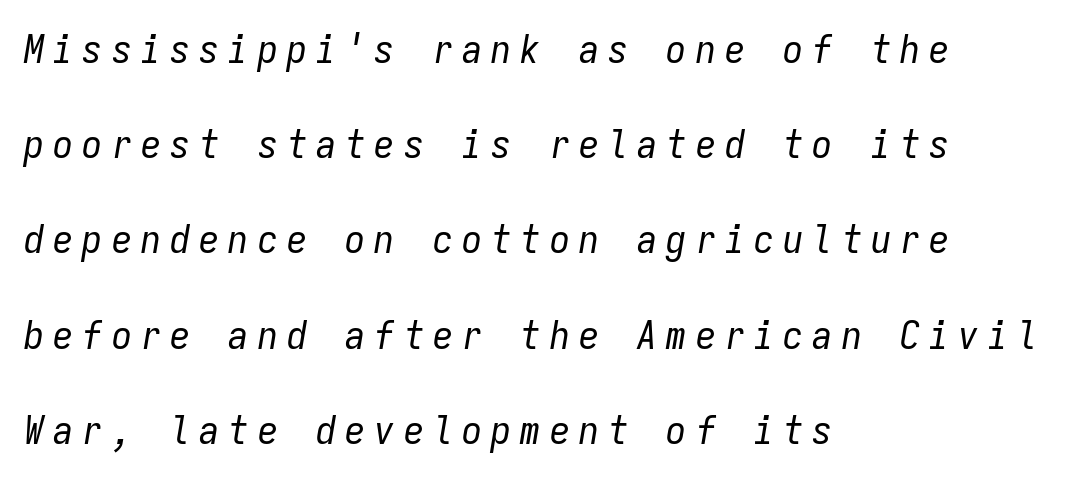
Q: Is the text bold? A: No.
Q: Is the text italic (slanted)? A: Yes, it leans right by about 9 degrees.
Q: Is the text underlined? A: No.
Q: How is the paragraph aligned? A: Left-aligned.
Q: Is the spacing between letters normal or unusually wide? A: Unusually wide.
Q: Is the spacing between lines tight, normal or loose? A: Loose.
Q: Width (condensed, normal, or wide)? A: Condensed.
Q: Stroke contrast? A: Low.
Q: x-height? A: Medium.
Q: Monospaced? A: Yes.
